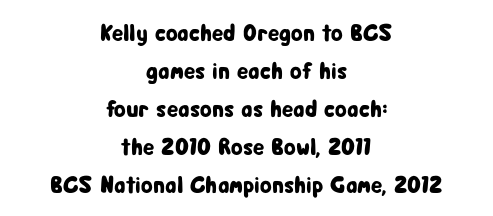
The specimen omits any rule beneath the text block's lines. Characters remain perfectly vertical along every line. Both edges are ragged and mirror each other, which tells us the setting is centered. The passage shown stacks its lines at a standard gap. Here the glyphs are tracked normally, forming tight word shapes.
